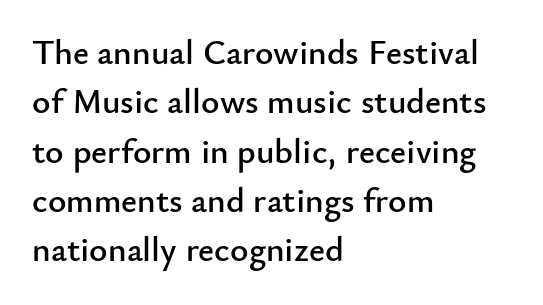
The image shows 35 px sans-serif type, upright; set left-aligned, normal line spacing (1.41x), normal letter spacing, not underlined; low stroke contrast and a small x-height.
